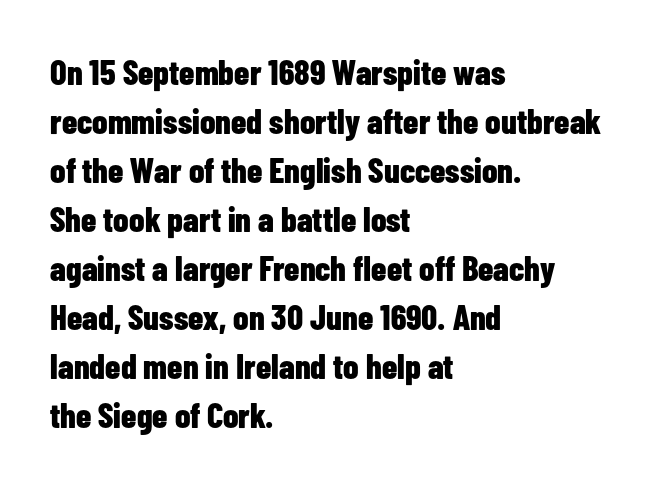
{"serif": "no", "italic": "no", "bold": "yes", "weight": "bold", "width": "condensed", "stroke_contrast": "low", "x_height": "medium", "monospaced": "no", "underline": "no", "align": "left", "line_spacing": "normal", "line_spacing_ratio": 1.4, "letter_spacing": "normal", "letter_spacing_em": 0.0, "glyph_px": 35}
